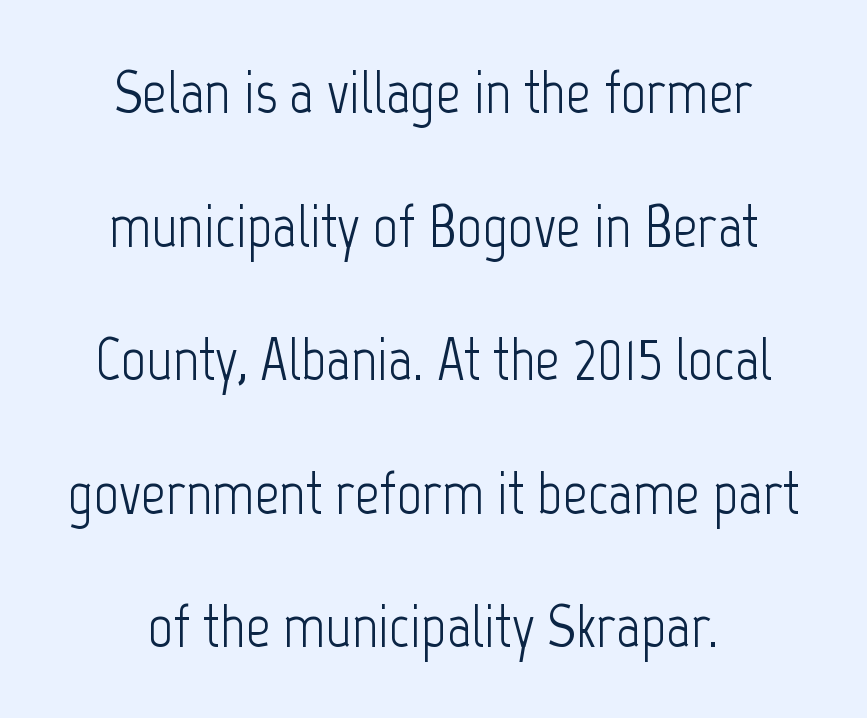
Here the designer chose a conventional face with non-uniform glyph widths. Inter-character spacing is left at the font's built-in metrics. Where is the straight margin? There isn't one; the lines are centered. Rule under the text: the space is simply empty.
